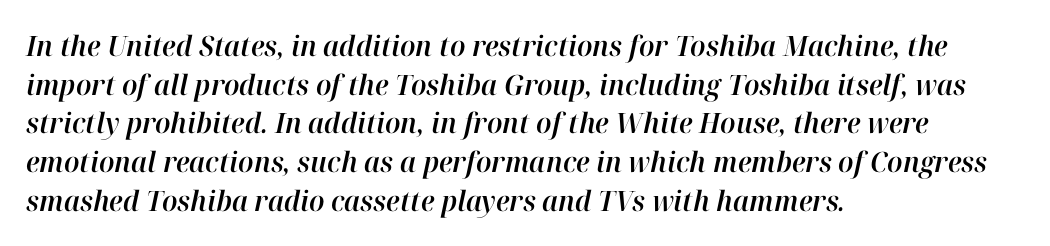
{"italic": "yes", "lean": "right", "slant_degrees": 12, "width": "normal", "stroke_contrast": "high", "x_height": "medium", "monospaced": "no", "underline": "no", "align": "left", "line_spacing": "normal", "line_spacing_ratio": 1.38, "letter_spacing": "normal", "letter_spacing_em": 0.0, "glyph_px": 28}
